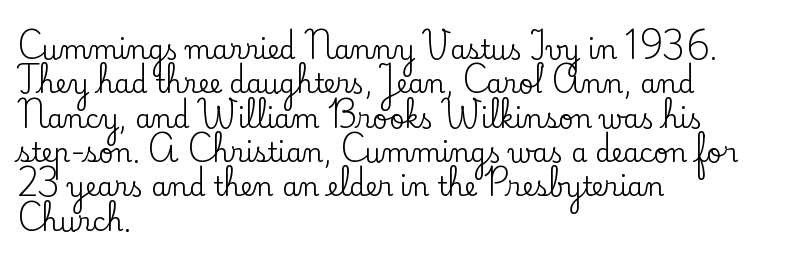
The image shows 26 px text type, upright; set left-aligned, normal line spacing (1.32x), normal letter spacing, not underlined.
